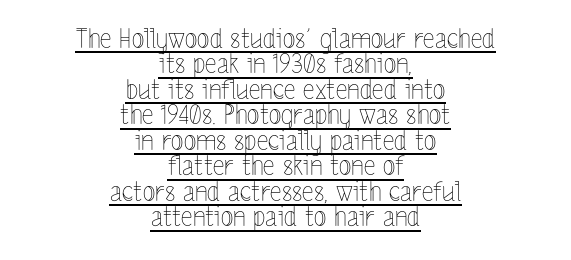
Q: Is the text bold? A: No.
Q: Is the text italic (slanted)? A: No, it is upright.
Q: Is the text underlined? A: Yes.
Q: How is the paragraph aligned? A: Centered.
Q: Is the spacing between letters normal or unusually wide? A: Normal.
Q: Is the spacing between lines tight, normal or loose? A: Tight.
